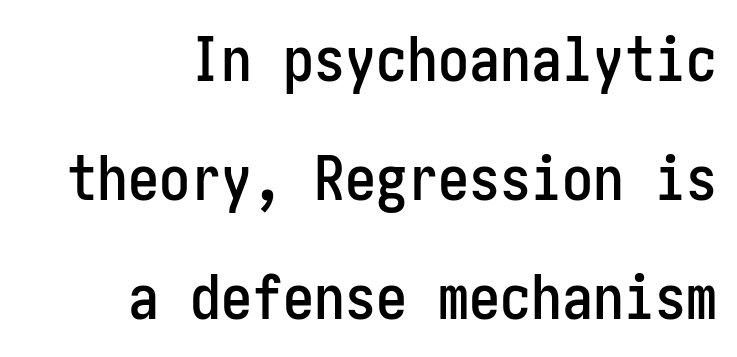
Q: Is the text italic (slanted)? A: No, it is upright.
Q: Is the typeface a serif or a sans-serif typeface? A: Sans-serif.
Q: Is the text underlined? A: No.
Q: How is the paragraph aligned? A: Right-aligned.
Q: Is the spacing between letters normal or unusually wide? A: Normal.
Q: Is the spacing between lines tight, normal or loose? A: Loose.
Q: Width (condensed, normal, or wide)? A: Condensed.
Q: Stroke contrast? A: Low.
Q: x-height? A: Medium.
